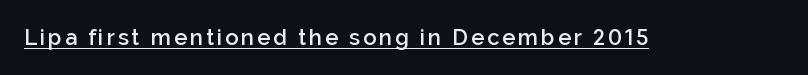
The image shows 22 px text type, upright; set underlined.
